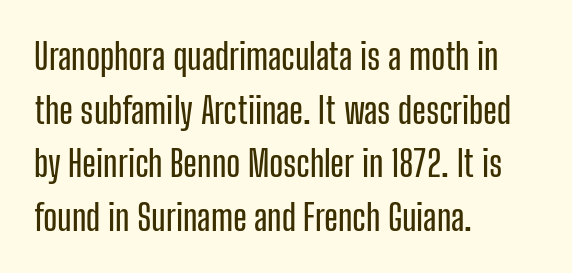
Spacing between characters is what you'd get straight out of the box. The letters carry no serifs — their stems end cleanly without finishing strokes. Each row of text sits above clean, open space. This sample has the flowing, uneven cadence of proportional lettering. Reading down the block, your eye returns to a fixed left position each line. Does the lettering tilt? It doesn't — this is upright.
